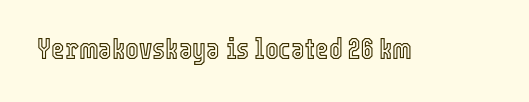
The image shows 29 px condensed type, upright; set normal letter spacing, not underlined; a medium x-height.
